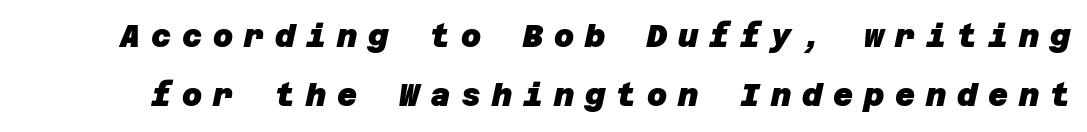
The image shows 31 px heavy sans-serif type; set loose line spacing (1.91x), unusually wide letter spacing (+0.35 em), not underlined; low stroke contrast and a large x-height.
